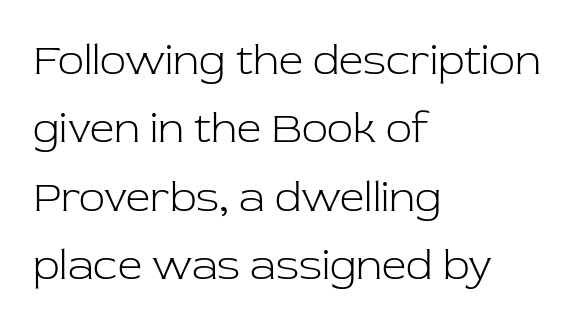
Q: Is the text bold? A: No.
Q: Is the text italic (slanted)? A: No, it is upright.
Q: Is the typeface a serif or a sans-serif typeface? A: Serif.
Q: Is the text underlined? A: No.
Q: How is the paragraph aligned? A: Left-aligned.
Q: Is the spacing between letters normal or unusually wide? A: Normal.
Q: Is the spacing between lines tight, normal or loose? A: Normal.
Q: Width (condensed, normal, or wide)? A: Normal.
Q: Stroke contrast? A: Low.
Q: x-height? A: Medium.
Q: Monospaced? A: No.
